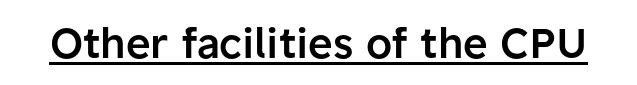
Q: Is the text bold? A: Semi-bold.
Q: Is the text italic (slanted)? A: No, it is upright.
Q: Is the typeface a serif or a sans-serif typeface? A: Sans-serif.
Q: Is the text underlined? A: Yes.
Q: Is the spacing between letters normal or unusually wide? A: Normal.
Q: Width (condensed, normal, or wide)? A: Normal.
Q: Stroke contrast? A: Low.
Q: x-height? A: Medium.
Q: Monospaced? A: No.
